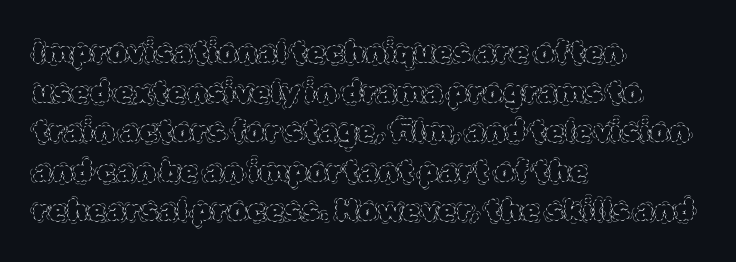
The image shows 30 px thin type, upright; set left-aligned, normal line spacing (1.32x), normal letter spacing, not underlined; a large x-height.
